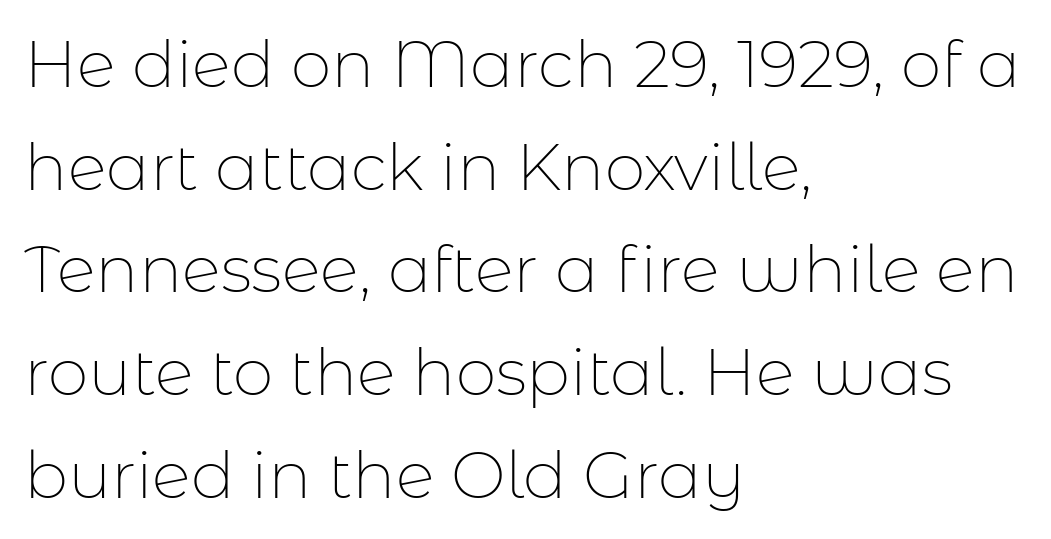
Q: Is the text bold? A: No.
Q: Is the text italic (slanted)? A: No, it is upright.
Q: Is the typeface a serif or a sans-serif typeface? A: Sans-serif.
Q: Is the text underlined? A: No.
Q: How is the paragraph aligned? A: Left-aligned.
Q: Is the spacing between letters normal or unusually wide? A: Normal.
Q: Is the spacing between lines tight, normal or loose? A: Normal.
Q: Width (condensed, normal, or wide)? A: Normal.
Q: Stroke contrast? A: Low.
Q: x-height? A: Medium.
Q: Monospaced? A: No.
